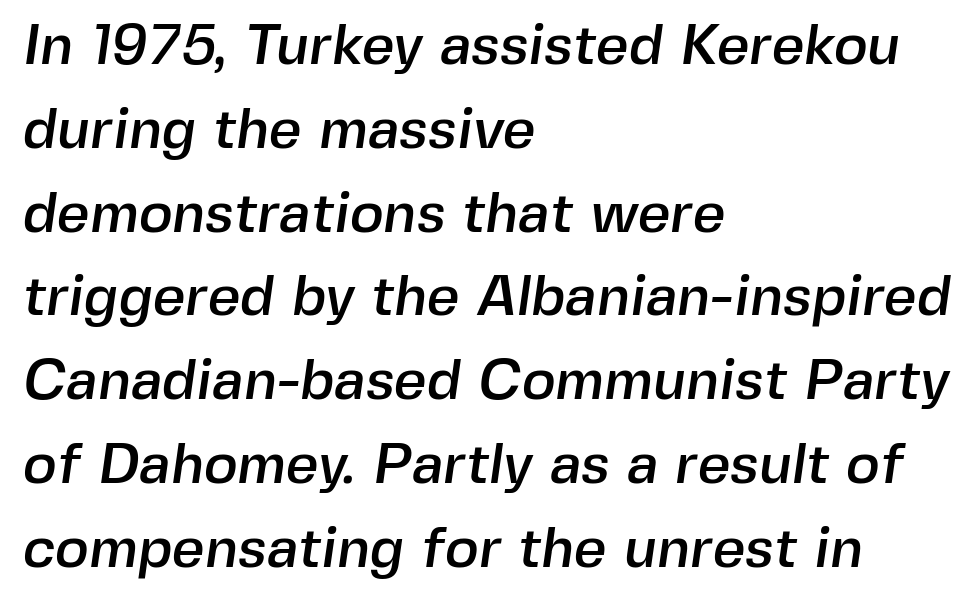
{"serif": "no", "width": "normal", "x_height": "medium", "monospaced": "no", "underline": "no", "align": "left", "line_spacing": "normal", "line_spacing_ratio": 1.47, "letter_spacing": "normal", "letter_spacing_em": 0.0, "glyph_px": 57}
